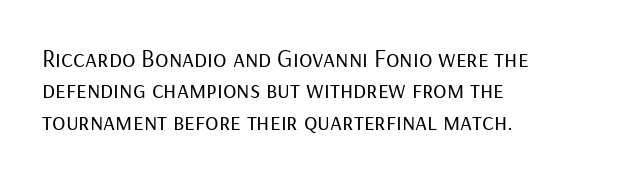
No letter is thick-stroked: the sample isn't bold. This is roman type, the default non-slanted kind. One glance says typical: line gaps are just what's usual. Plain, unruled lines of type. This sample is left-justified, so line endings fall wherever the words run out.
